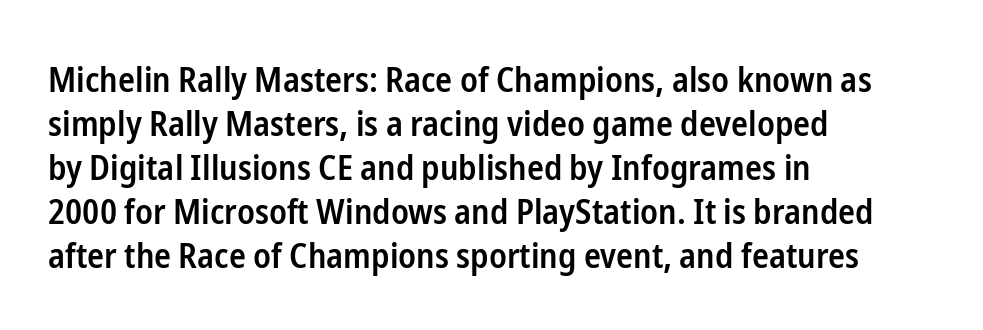
{"serif": "no", "italic": "no", "bold": "semi", "weight": "semibold", "width": "condensed", "stroke_contrast": "low", "x_height": "medium", "monospaced": "no", "underline": "no", "align": "left", "line_spacing": "normal", "line_spacing_ratio": 1.26, "letter_spacing": "normal", "letter_spacing_em": 0.0, "glyph_px": 35}
